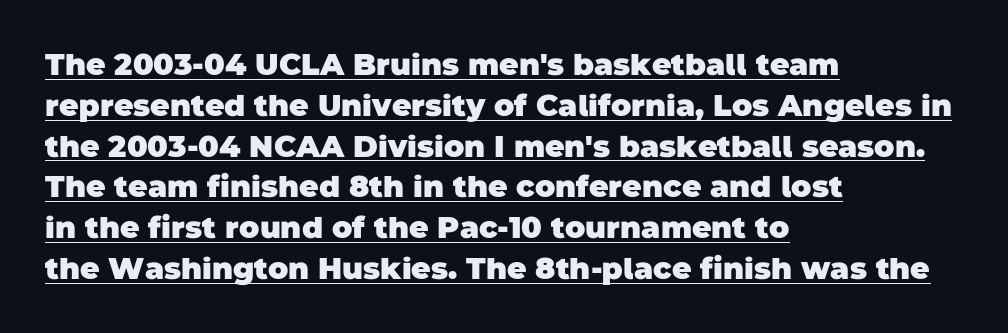
{"serif": "no", "bold": "yes", "weight": "heavy", "width": "normal", "stroke_contrast": "low", "x_height": "large", "monospaced": "no", "underline": "yes", "align": "left", "line_spacing": "normal", "line_spacing_ratio": 1.36, "letter_spacing": "normal", "letter_spacing_em": 0.0, "glyph_px": 30}
